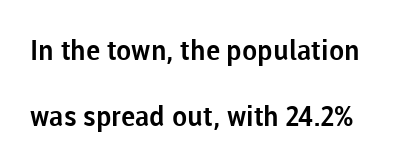
Q: Is the text italic (slanted)? A: No, it is upright.
Q: Is the typeface a serif or a sans-serif typeface? A: Sans-serif.
Q: Is the text underlined? A: No.
Q: Is the spacing between letters normal or unusually wide? A: Normal.
Q: Is the spacing between lines tight, normal or loose? A: Loose.
Q: Width (condensed, normal, or wide)? A: Normal.
Q: Stroke contrast? A: Low.
Q: x-height? A: Medium.
Q: Monospaced? A: No.
